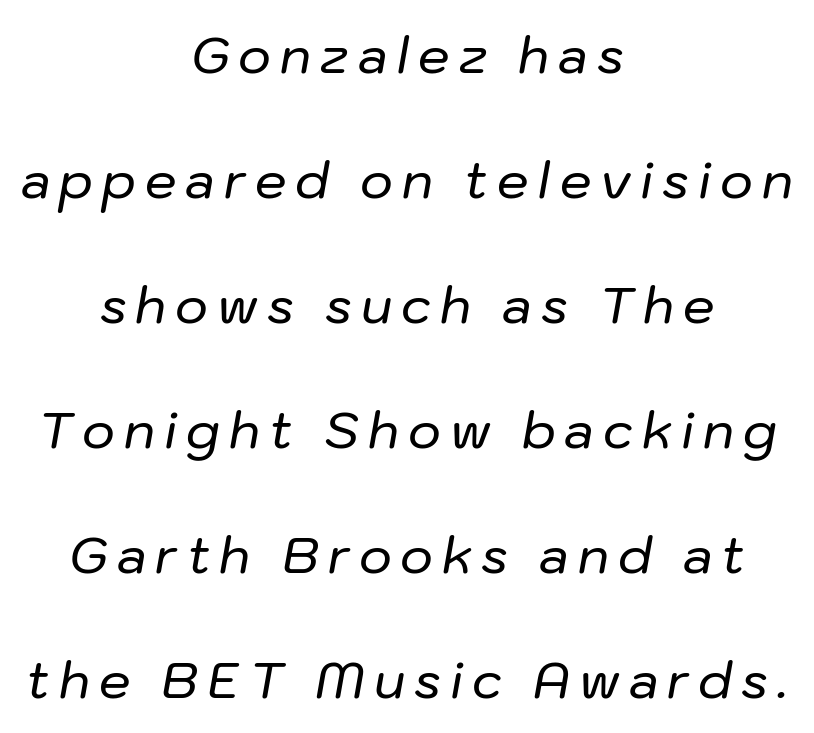
The image shows 50 px text type, italic (leaning right); set centered, loose line spacing (2.5x), not underlined; low stroke contrast and a medium x-height.
